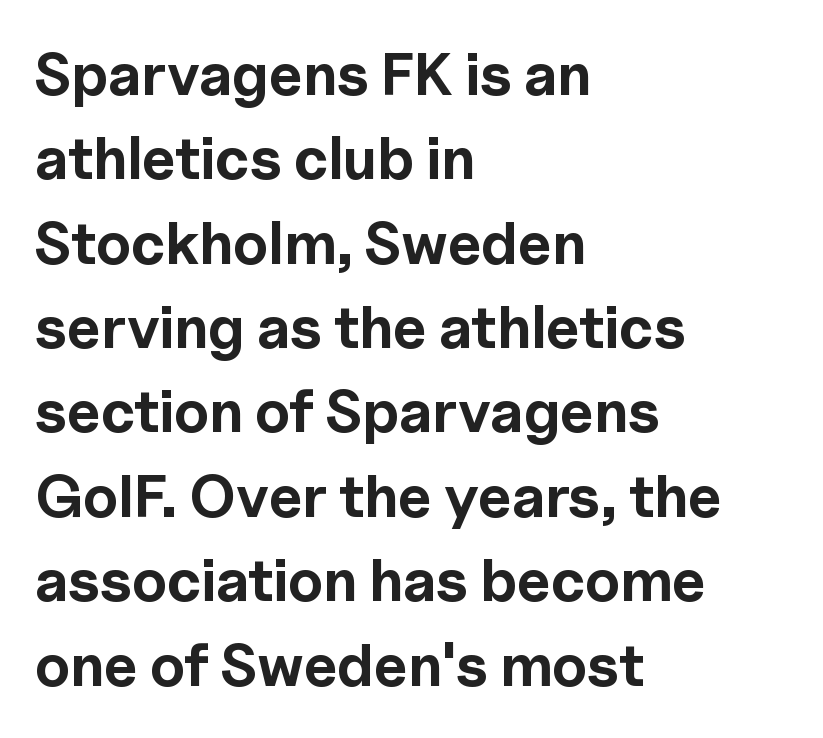
Characters remain perfectly vertical along every line. These lines are rendered in a variable-pitch font. The rendering uses a moderate line-height, typical for paragraphs. The text block is weighted toward the left margin, trailing off unevenly rightward. Here the glyphs are tracked normally, forming tight word shapes. Has an underline been added? It has not.
